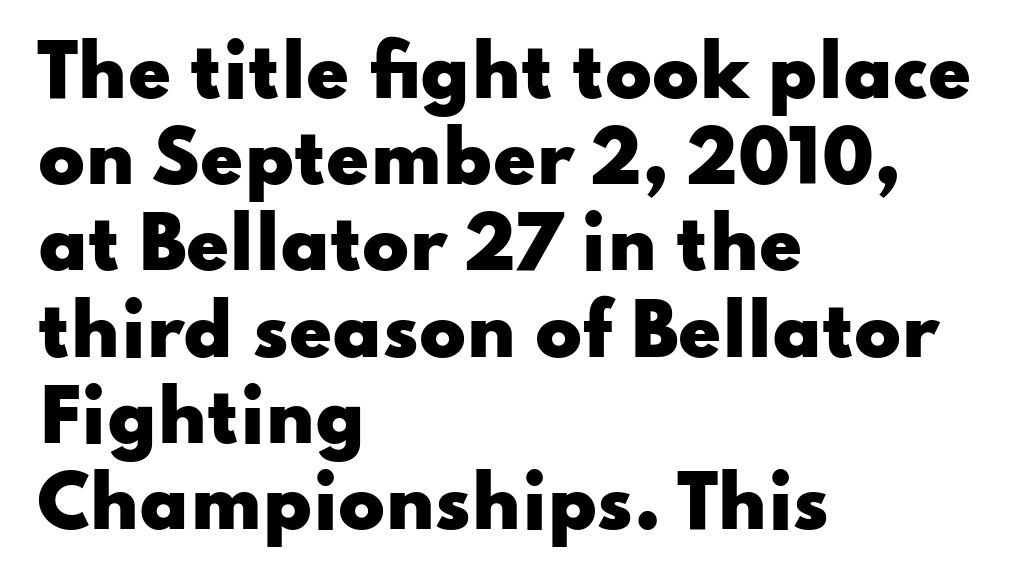
{"serif": "no", "italic": "no", "bold": "yes", "weight": "heavy", "width": "wide", "stroke_contrast": "low", "x_height": "small", "monospaced": "no", "underline": "no", "align": "left", "line_spacing": "normal", "line_spacing_ratio": 1.25, "letter_spacing": "normal", "letter_spacing_em": 0.0, "glyph_px": 69}
